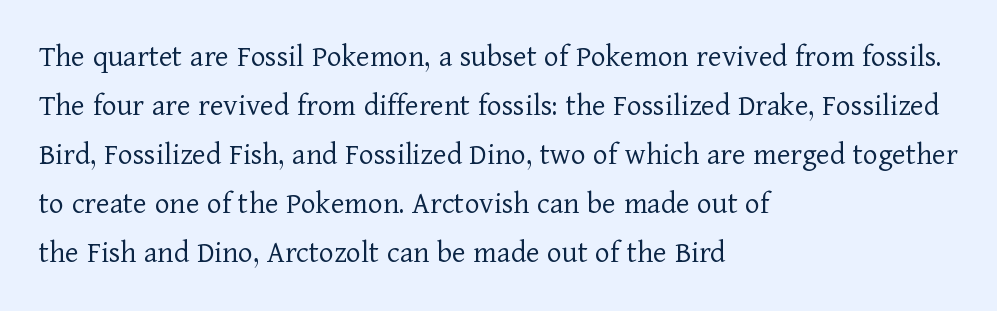
The image shows 32 px light serif type, upright; set left-aligned, normal line spacing (1.53x), normal letter spacing, not underlined; low stroke contrast and a medium x-height.
